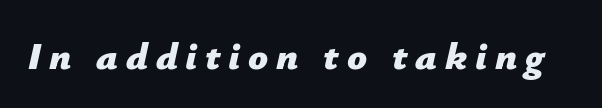
Q: Is the text bold? A: Yes.
Q: Is the text italic (slanted)? A: Yes, it leans right by about 12 degrees.
Q: Is the text underlined? A: No.
Q: Is the spacing between letters normal or unusually wide? A: Unusually wide.
Q: Width (condensed, normal, or wide)? A: Normal.
Q: Stroke contrast? A: Low.
Q: x-height? A: Medium.
Q: Monospaced? A: No.
